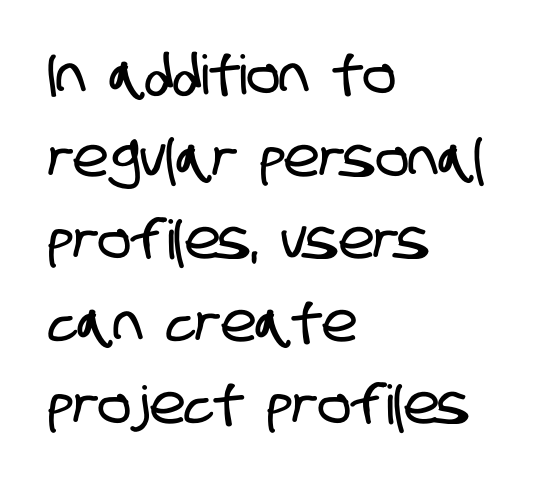
Q: Is the typeface a serif or a sans-serif typeface? A: Sans-serif.
Q: Is the text underlined? A: No.
Q: How is the paragraph aligned? A: Left-aligned.
Q: Is the spacing between letters normal or unusually wide? A: Normal.
Q: Is the spacing between lines tight, normal or loose? A: Normal.
Q: Width (condensed, normal, or wide)? A: Condensed.
Q: Stroke contrast? A: Low.
Q: x-height? A: Large.
Q: Monospaced? A: No.
